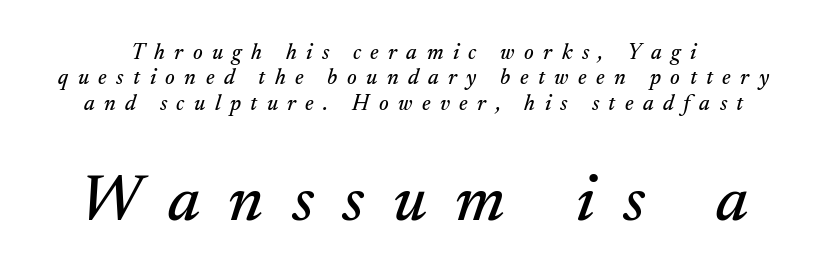
Q: Is the text italic (slanted)? A: Yes, it leans right by about 17 degrees.
Q: Is the typeface a serif or a sans-serif typeface? A: Serif.
Q: Is the text underlined? A: No.
Q: Is the spacing between letters normal or unusually wide? A: Unusually wide.
Q: Is the spacing between lines tight, normal or loose? A: Tight.
Q: Which block of text is set in a larger size, the first (top) or the second (bottom)? A: The second (bottom) one.
Q: Width (condensed, normal, or wide)? A: Normal.
Q: Stroke contrast? A: Medium.
Q: x-height? A: Small.
Q: Monospaced? A: No.
